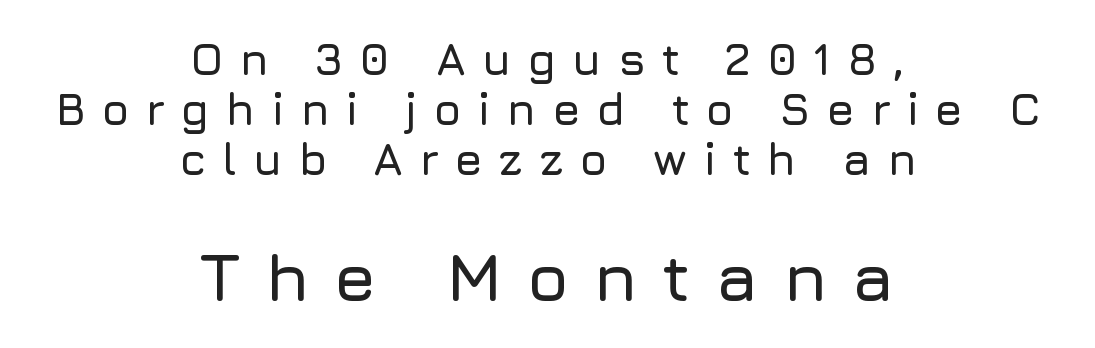
The letterforms stand isolated, each surrounded by extra space. A typesetter would mark this as roman, not italic. If you measured baseline to baseline, you'd find a short distance. Where is the straight margin? There isn't one; the lines are centered. Think of a printed novel: that variable character pitch is what you see here.
